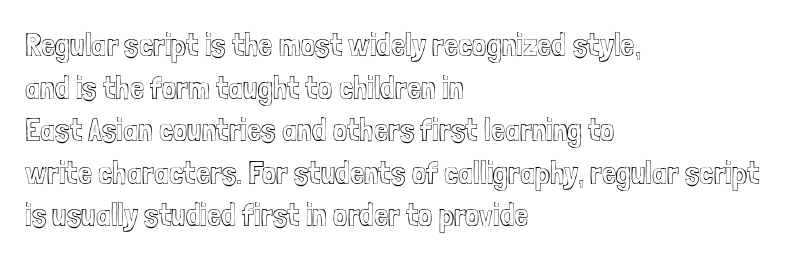
The image shows 32 px condensed type, upright; set left-aligned, normal line spacing (1.33x), normal letter spacing, not underlined; a medium x-height.
